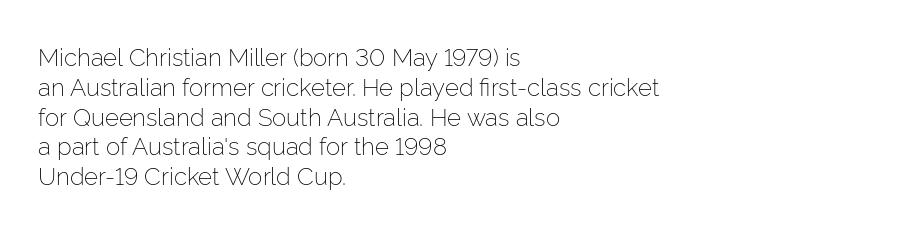
If you drew a line through each stem, it would be perfectly vertical. Tracking value appears to be zero — textbook default spacing. The rag falls on the right side of this text block. The face looks like a standard text weight, possibly lighter. The string is rendered with underlining switched off.
